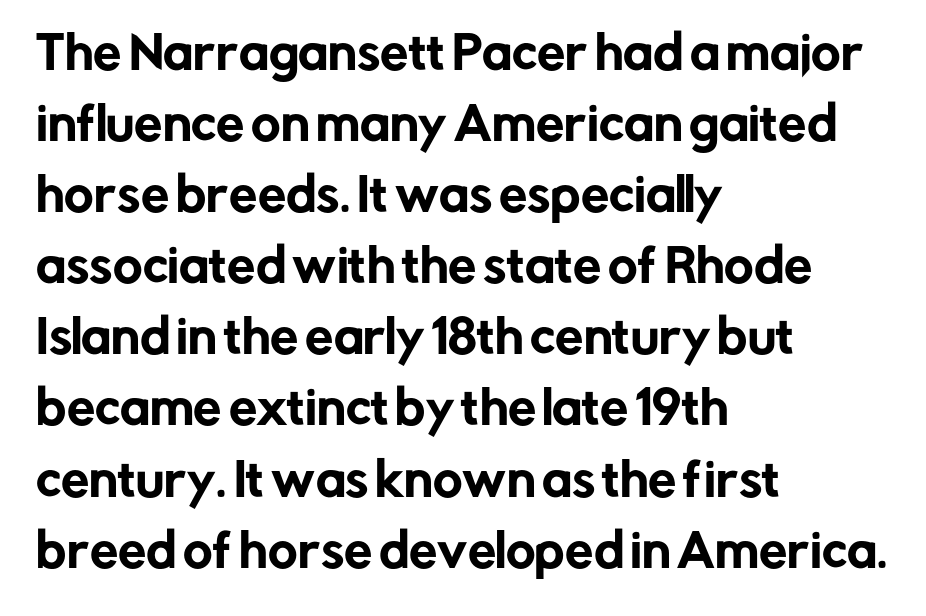
The rendering uses natural spacing where letterforms have individual widths. These lines keep a tight, regular rhythm from letter to letter. The designer left line spacing at the default. Italic: no, the glyphs are upright roman.
